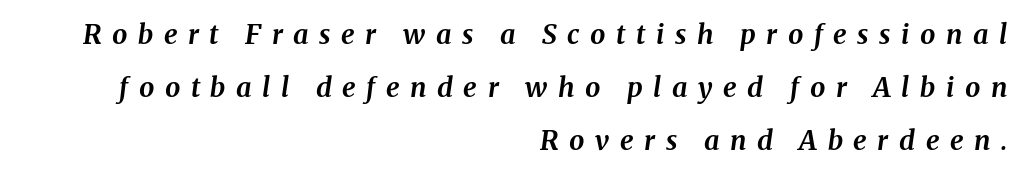
Q: Is the text bold? A: Yes.
Q: Is the text italic (slanted)? A: Yes, it leans right by about 8 degrees.
Q: Is the text underlined? A: No.
Q: How is the paragraph aligned? A: Right-aligned.
Q: Is the spacing between letters normal or unusually wide? A: Unusually wide.
Q: Is the spacing between lines tight, normal or loose? A: Loose.
